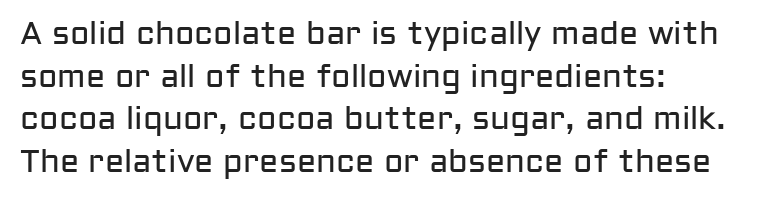
Q: Is the text bold? A: No.
Q: Is the text italic (slanted)? A: No, it is upright.
Q: Is the typeface a serif or a sans-serif typeface? A: Sans-serif.
Q: Is the text underlined? A: No.
Q: How is the paragraph aligned? A: Left-aligned.
Q: Is the spacing between letters normal or unusually wide? A: Normal.
Q: Is the spacing between lines tight, normal or loose? A: Normal.
Q: Width (condensed, normal, or wide)? A: Normal.
Q: Stroke contrast? A: Low.
Q: x-height? A: Medium.
Q: Monospaced? A: No.
